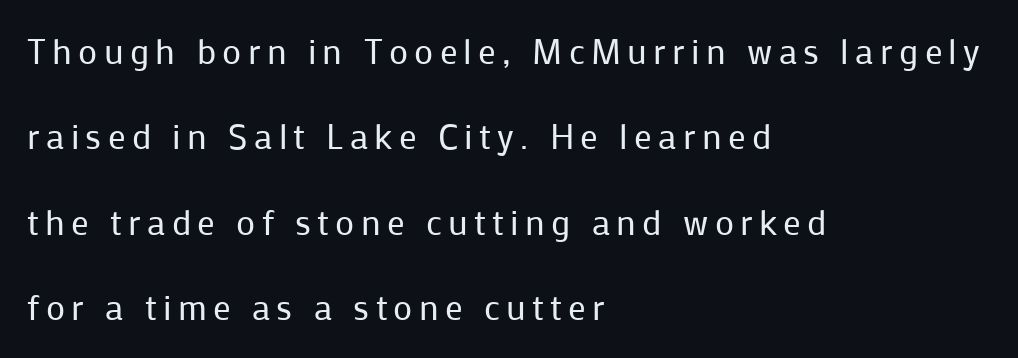
The lines are quadded left. Successive baselines arrive slowly, with a big drop between each. The font sits on the lighter half of the weight spectrum, regular included. A typesetter would label this face a sans.
